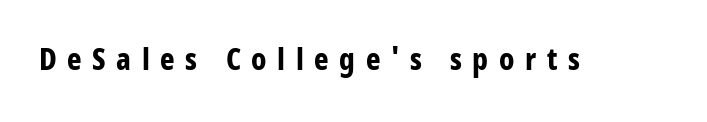
The image shows 31 px bold, condensed sans-serif type, upright; set unusually wide letter spacing (+0.34 em), not underlined; low stroke contrast and a large x-height.
